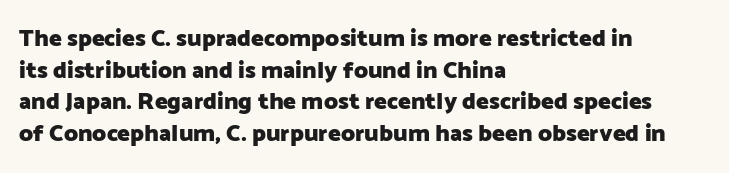
Honestly, the letter spacing is just normal — you wouldn't notice it. One glance says typical: line gaps are just what's usual. These lines stack with their left ends in a neat column. The type sits square on the baseline with zero lean. Descender tails drop into unmarked territory. How heavy is the stroke? Heavy — this is a bold.
